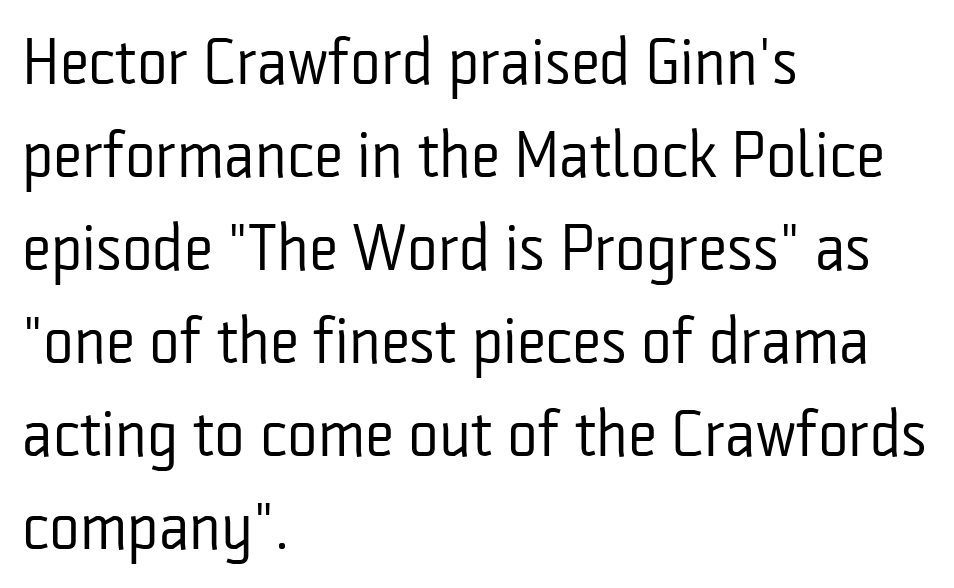
{"serif": "no", "italic": "no", "bold": "no", "weight": "regular", "width": "condensed", "stroke_contrast": "low", "x_height": "medium", "monospaced": "no", "underline": "no", "align": "left", "line_spacing": "normal", "line_spacing_ratio": 1.43, "letter_spacing": "normal", "letter_spacing_em": 0.0, "glyph_px": 65}
